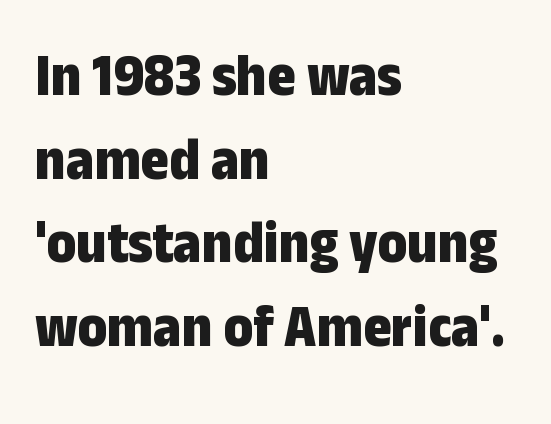
The lettering holds an erect, upright posture throughout. Caption: bold face, heavy strokes. This sample uses a sans-serif face. The passage shown is not underscored anywhere. You could not count columns in this text — the font is proportionally spaced. Line starts are locked; line ends wander.
